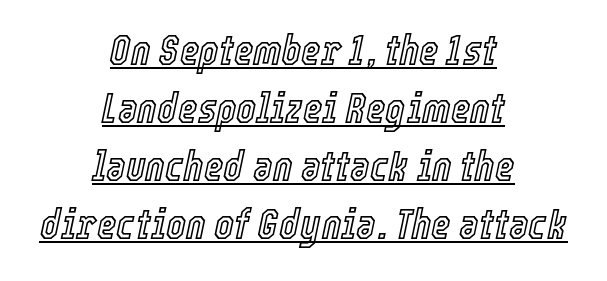
{"italic": "yes", "lean": "right", "slant_degrees": 12, "width": "condensed", "x_height": "medium", "monospaced": "no", "underline": "yes", "align": "center", "line_spacing": "normal", "line_spacing_ratio": 1.38, "letter_spacing": "normal", "letter_spacing_em": 0.0, "glyph_px": 42}
